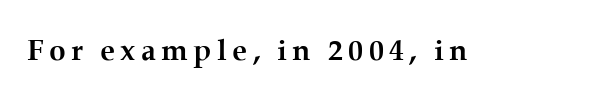
Proportional: the letters do not fall into vertical columns. As a designer I'd log this as weight 700, bold. The words here are not underlined. The designer went with a serif here, giving each stem small feet. Ordinary non-slanted type is in use.
